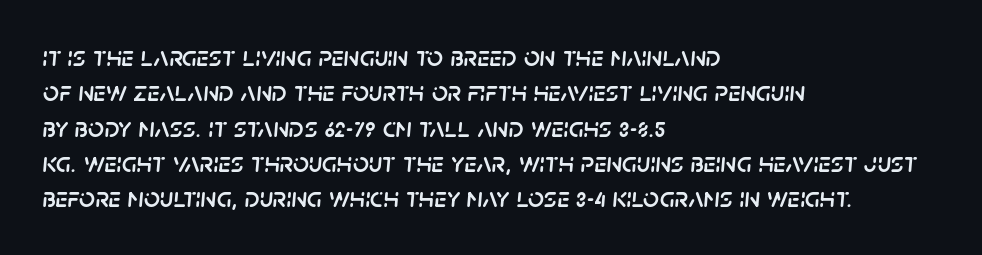
{"italic": "yes", "lean": "right", "slant_degrees": 5, "width": "normal", "stroke_contrast": "low", "x_height": "large", "monospaced": "no", "underline": "no", "align": "left", "line_spacing": "normal", "line_spacing_ratio": 1.26, "letter_spacing": "normal", "letter_spacing_em": 0.0, "glyph_px": 28}
